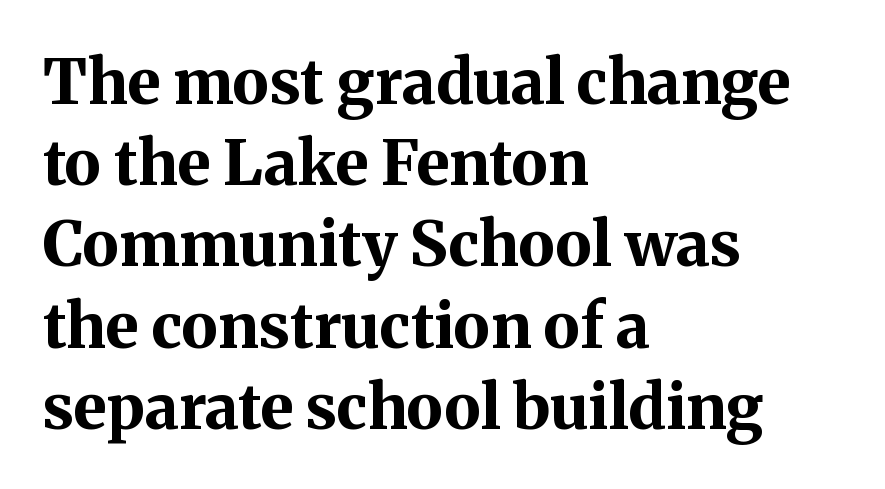
Q: Is the text bold? A: Yes.
Q: Is the text italic (slanted)? A: No, it is upright.
Q: Is the typeface a serif or a sans-serif typeface? A: Serif.
Q: Is the text underlined? A: No.
Q: How is the paragraph aligned? A: Left-aligned.
Q: Is the spacing between letters normal or unusually wide? A: Normal.
Q: Is the spacing between lines tight, normal or loose? A: Normal.
Q: Width (condensed, normal, or wide)? A: Normal.
Q: Stroke contrast? A: Medium.
Q: x-height? A: Medium.
Q: Monospaced? A: No.
